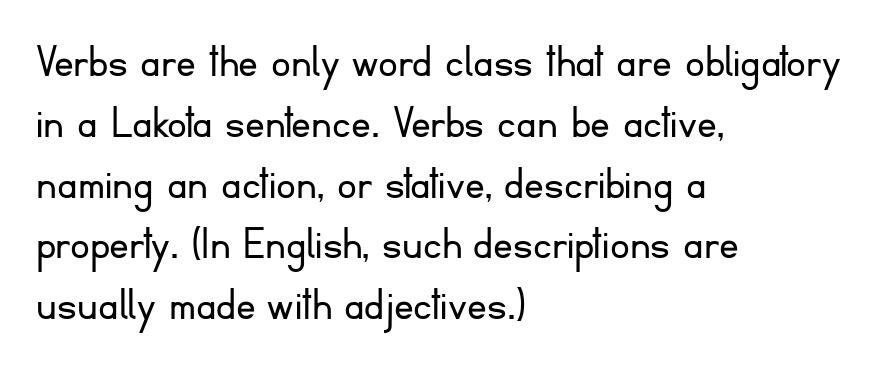
{"serif": "no", "italic": "no", "bold": "no", "weight": "light", "width": "normal", "stroke_contrast": "low", "x_height": "small", "monospaced": "no", "underline": "no", "align": "left", "line_spacing_ratio": 1.24, "letter_spacing": "normal", "letter_spacing_em": 0.0, "glyph_px": 49}
